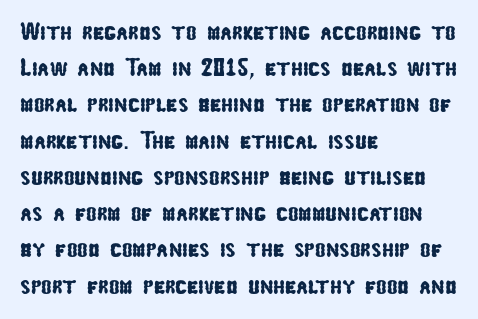
Q: Is the text underlined? A: No.
Q: How is the paragraph aligned? A: Left-aligned.
Q: Is the spacing between letters normal or unusually wide? A: Normal.
Q: Is the spacing between lines tight, normal or loose? A: Normal.
